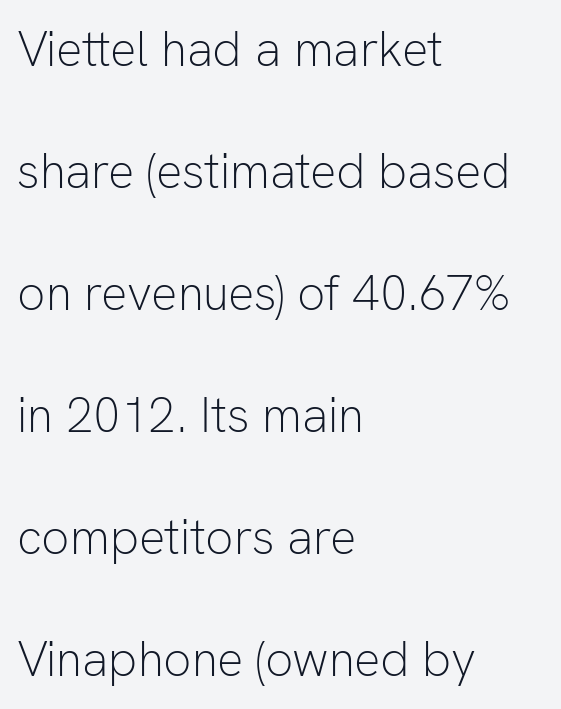
The image shows 49 px light sans-serif type, upright; set left-aligned, loose line spacing (2.49x), normal letter spacing, not underlined; low stroke contrast and a medium x-height.
